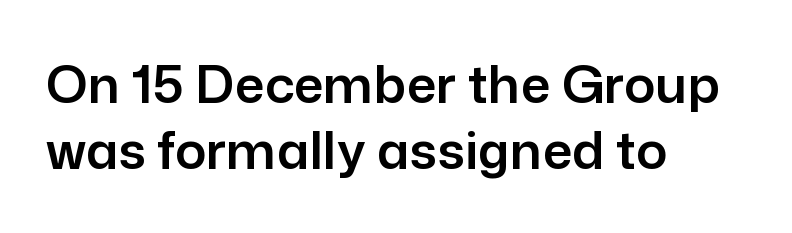
Q: Is the text italic (slanted)? A: No, it is upright.
Q: Is the typeface a serif or a sans-serif typeface? A: Sans-serif.
Q: Is the text underlined? A: No.
Q: How is the paragraph aligned? A: Left-aligned.
Q: Is the spacing between letters normal or unusually wide? A: Normal.
Q: Is the spacing between lines tight, normal or loose? A: Normal.
Q: Width (condensed, normal, or wide)? A: Normal.
Q: Stroke contrast? A: Low.
Q: x-height? A: Medium.
Q: Monospaced? A: No.
